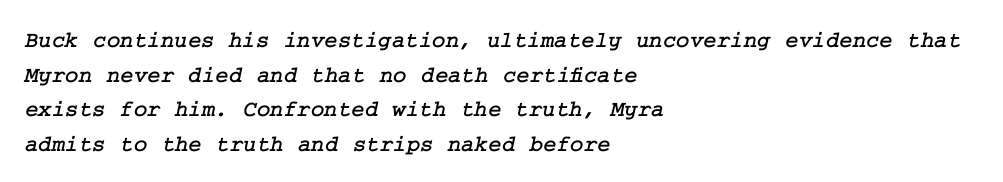
The image shows 23 px text type; set left-aligned, normal line spacing (1.51x), normal letter spacing, not underlined.
